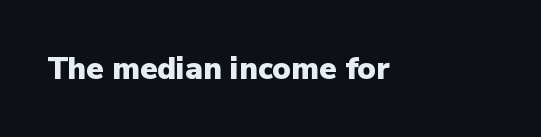
Think of a printed novel: that variable character pitch is what you see here. A roman cut, with each character standing at attention. The designer went with a sans here, leaving each stem footless. Anything drawn beneath the words? Only blank space. Characters follow at the spacing the type designer built in. The passage shown is emphatically bold.
